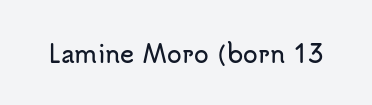
{"italic": "no", "underline": "no", "letter_spacing": "normal", "letter_spacing_em": 0.0, "glyph_px": 24}
